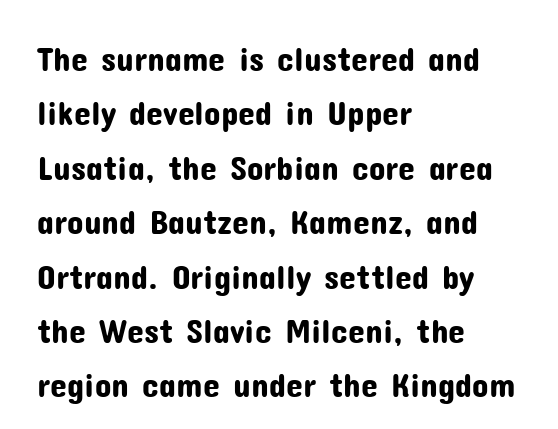
The image shows 34 px sans-serif type, upright; set left-aligned, normal line spacing (1.6x), normal letter spacing, not underlined; low stroke contrast and a medium x-height.
